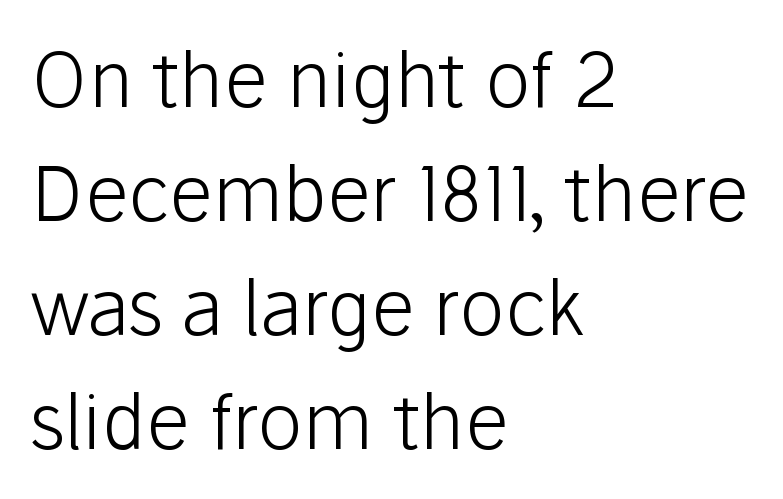
The image shows 76 px light sans-serif type, upright; set left-aligned, normal line spacing (1.5x), normal letter spacing, not underlined; low stroke contrast and a medium x-height.
